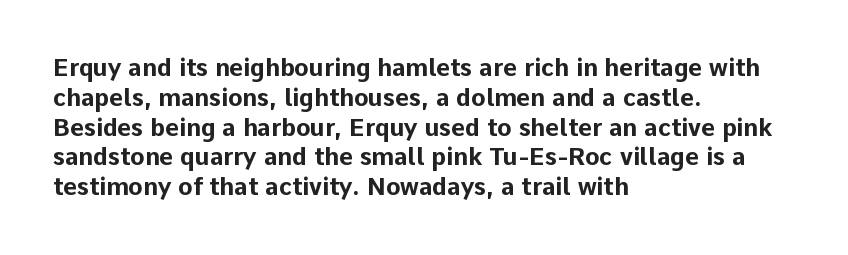
Every character sits straight up, as roman type does. This rendering uses left alignment, leaving the right contour irregular. Letters rest on an invisible, unmarked baseline. The passage shown has conventional tracking throughout. Pretty heavy lettering here — definitely bold.
